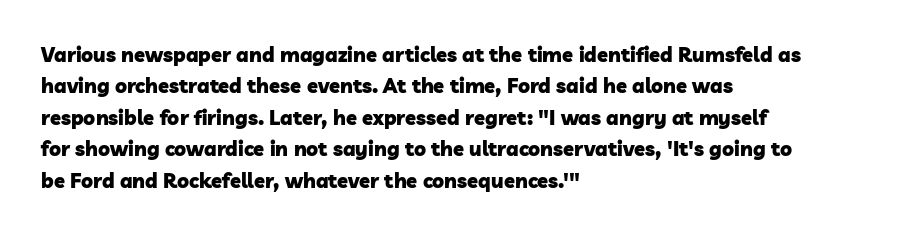
Q: Is the text bold? A: Yes.
Q: Is the text underlined? A: No.
Q: How is the paragraph aligned? A: Left-aligned.
Q: Is the spacing between letters normal or unusually wide? A: Normal.
Q: Is the spacing between lines tight, normal or loose? A: Normal.
